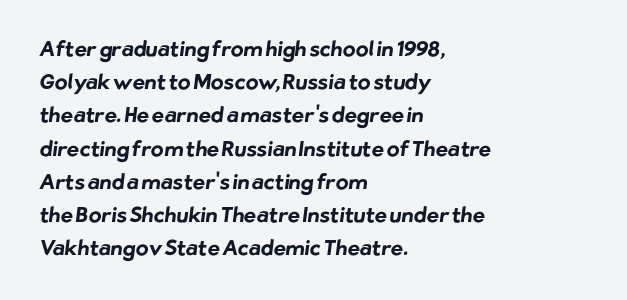
The image shows 21 px bold type; set left-aligned, normal line spacing (1.58x), normal letter spacing, not underlined.
